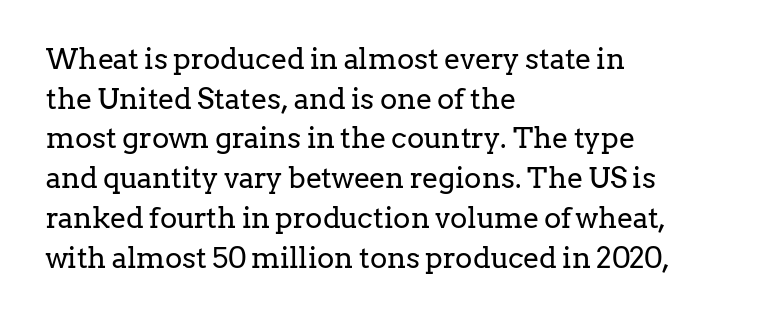
Q: Is the text bold? A: No.
Q: Is the text italic (slanted)? A: No, it is upright.
Q: Is the typeface a serif or a sans-serif typeface? A: Serif.
Q: Is the text underlined? A: No.
Q: How is the paragraph aligned? A: Left-aligned.
Q: Is the spacing between letters normal or unusually wide? A: Normal.
Q: Is the spacing between lines tight, normal or loose? A: Normal.
Q: Width (condensed, normal, or wide)? A: Normal.
Q: Stroke contrast? A: Low.
Q: x-height? A: Medium.
Q: Monospaced? A: No.
